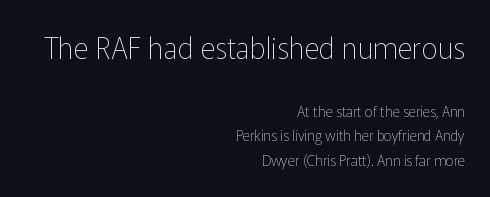
Q: Is the text bold? A: No.
Q: Is the text italic (slanted)? A: No, it is upright.
Q: Is the typeface a serif or a sans-serif typeface? A: Sans-serif.
Q: Is the text underlined? A: No.
Q: How is the paragraph aligned? A: Right-aligned.
Q: Is the spacing between letters normal or unusually wide? A: Normal.
Q: Which block of text is set in a larger size, the first (top) or the second (bottom)? A: The first (top) one.
Q: Width (condensed, normal, or wide)? A: Normal.
Q: Stroke contrast? A: Low.
Q: x-height? A: Medium.
Q: Monospaced? A: No.
